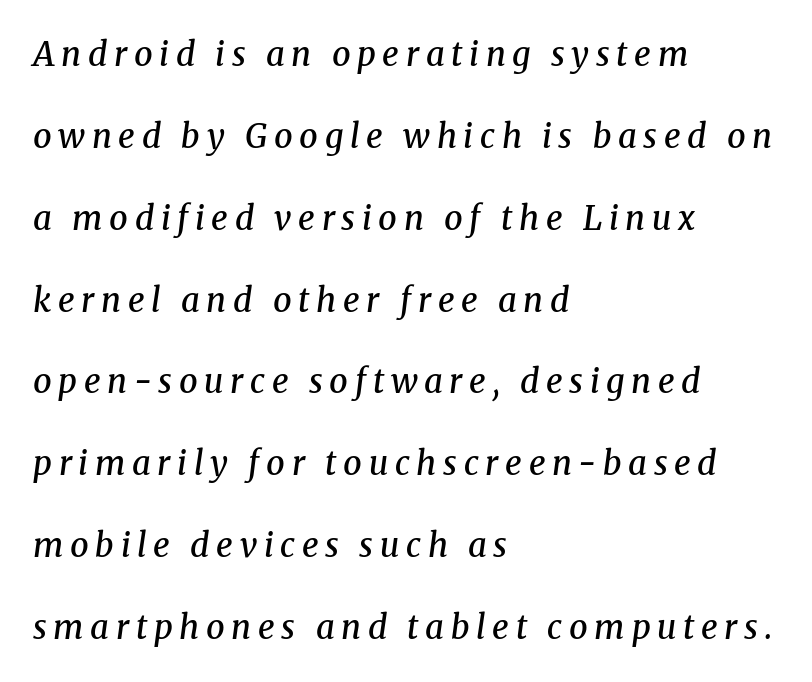
{"serif": "yes", "italic": "yes", "lean": "right", "slant_degrees": 8, "bold": "semi", "weight": "semibold", "width": "normal", "stroke_contrast": "medium", "x_height": "medium", "monospaced": "no", "underline": "no", "align": "left", "line_spacing": "loose", "line_spacing_ratio": 2.48, "letter_spacing": "wide", "letter_spacing_em": 0.2, "glyph_px": 33}
